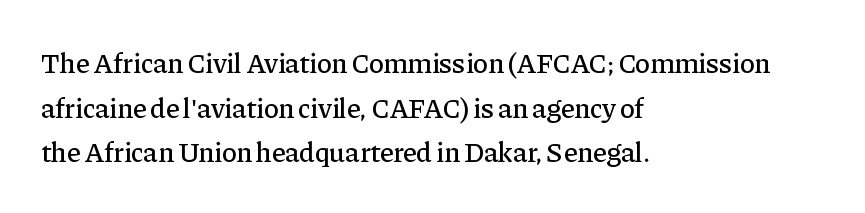
Q: Is the text italic (slanted)? A: No, it is upright.
Q: Is the typeface a serif or a sans-serif typeface? A: Serif.
Q: Is the text underlined? A: No.
Q: How is the paragraph aligned? A: Left-aligned.
Q: Is the spacing between letters normal or unusually wide? A: Normal.
Q: Is the spacing between lines tight, normal or loose? A: Normal.
Q: Width (condensed, normal, or wide)? A: Normal.
Q: Stroke contrast? A: Low.
Q: x-height? A: Medium.
Q: Monospaced? A: No.
